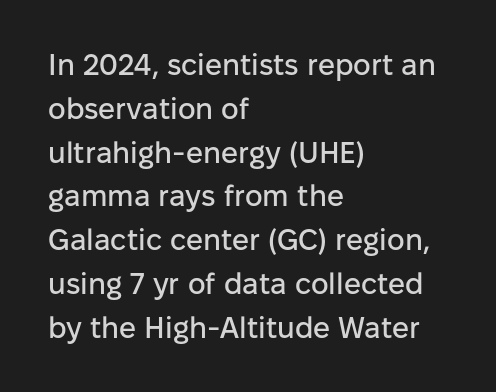
The image shows 30 px sans-serif type, upright; set left-aligned, normal line spacing (1.46x), normal letter spacing, not underlined; low stroke contrast and a medium x-height.
